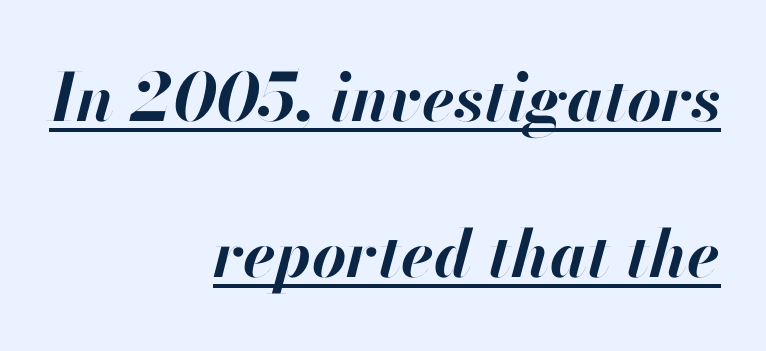
{"italic": "yes", "lean": "right", "slant_degrees": 13, "bold": "yes", "weight": "bold", "width": "normal", "stroke_contrast": "high", "x_height": "small", "monospaced": "no", "underline": "yes", "align": "right", "line_spacing": "loose", "line_spacing_ratio": 2.37, "letter_spacing": "normal", "letter_spacing_em": 0.0, "glyph_px": 66}
